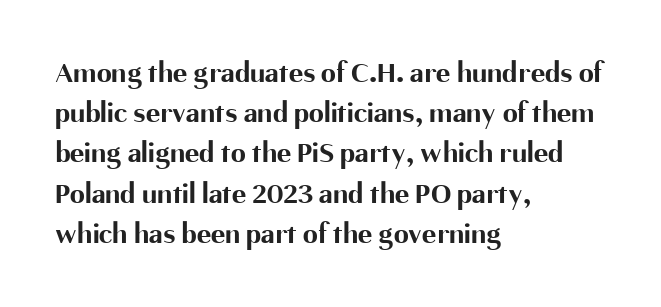
Q: Is the text bold? A: Yes.
Q: Is the text italic (slanted)? A: No, it is upright.
Q: Is the typeface a serif or a sans-serif typeface? A: Sans-serif.
Q: Is the text underlined? A: No.
Q: How is the paragraph aligned? A: Left-aligned.
Q: Is the spacing between letters normal or unusually wide? A: Normal.
Q: Is the spacing between lines tight, normal or loose? A: Normal.
Q: Width (condensed, normal, or wide)? A: Normal.
Q: Stroke contrast? A: Medium.
Q: x-height? A: Medium.
Q: Monospaced? A: No.
